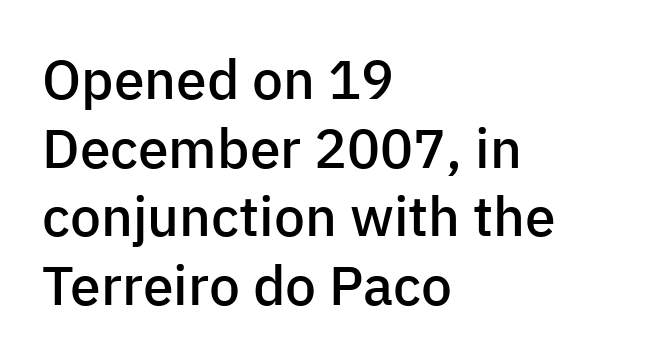
{"serif": "no", "italic": "no", "bold": "semi", "weight": "semibold", "width": "normal", "stroke_contrast": "low", "x_height": "medium", "monospaced": "no", "underline": "no", "align": "left", "line_spacing": "normal", "line_spacing_ratio": 1.25, "letter_spacing": "normal", "letter_spacing_em": 0.0, "glyph_px": 55}
